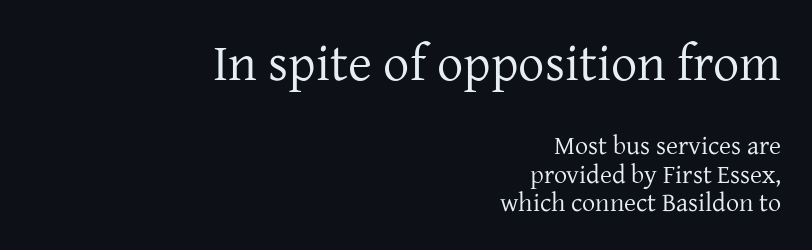
The image shows 52 px regular-weight serif type, upright; set right-aligned, tight line spacing (1.09x), normal letter spacing, not underlined; the first (top) block is 2.0x larger; low stroke contrast and a medium x-height.
